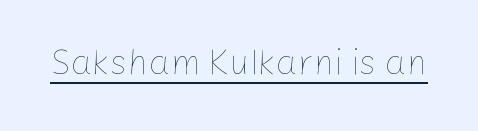
Q: Is the text bold? A: No.
Q: Is the text italic (slanted)? A: No, it is upright.
Q: Is the text underlined? A: Yes.
Q: Is the spacing between letters normal or unusually wide? A: Normal.
Q: Width (condensed, normal, or wide)? A: Normal.
Q: Stroke contrast? A: Low.
Q: x-height? A: Medium.
Q: Monospaced? A: No.
